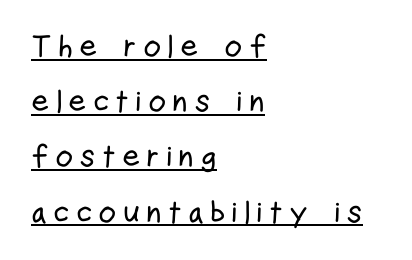
Do the characters align in a grid? No, the font is proportional. When letters stand straight like this, we call the style roman or upright. This sample is left-justified, so line endings fall wherever the words run out. Check where the strokes stop: nothing finishes them off — pure sans. Like a heading marked for emphasis, these lines bear an underscore.
